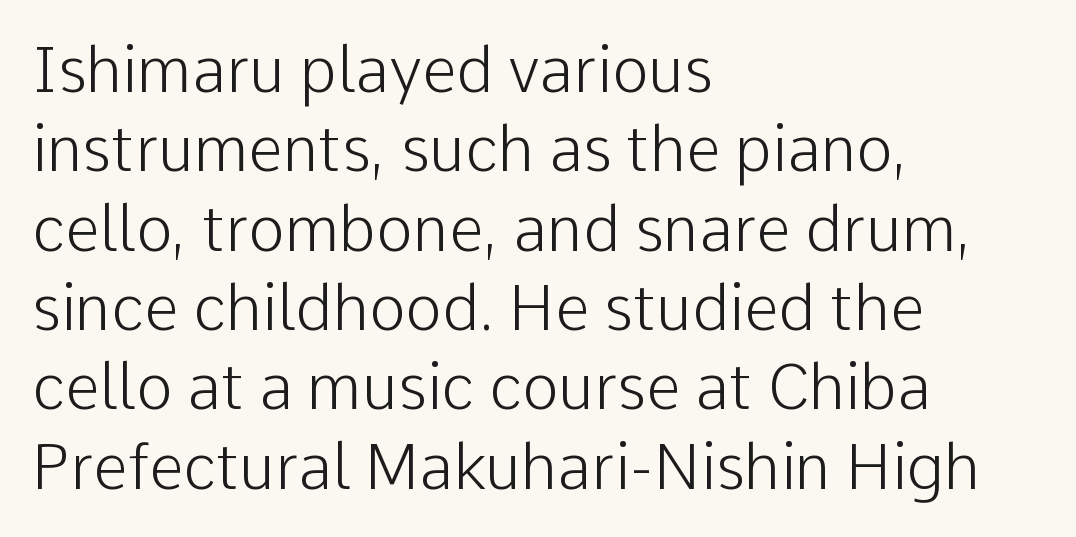
The text was rendered using a sans face with plain stroke endings. Do the characters align in a grid? No, the font is proportional. Honestly, the letter spacing is just normal — you wouldn't notice it. Leftover space on each line is placed entirely after the last word. Vertical spacing — default. Lines of text with bare space underneath.
